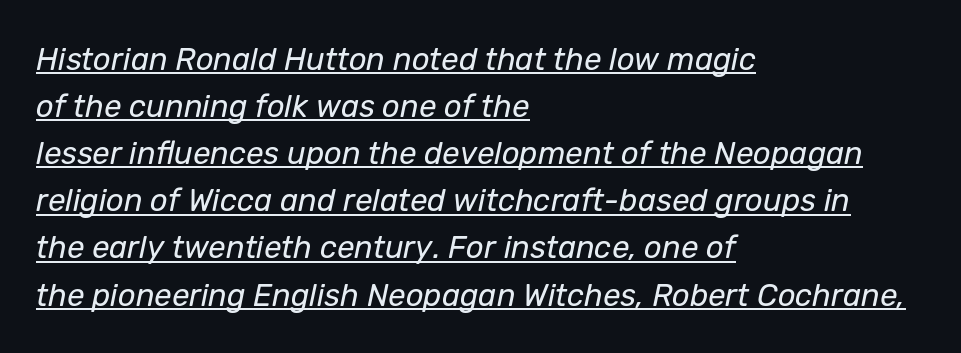
{"italic": "yes", "lean": "right", "slant_degrees": 12, "bold": "no", "weight": "regular", "width": "normal", "stroke_contrast": "low", "x_height": "medium", "monospaced": "no", "underline": "yes", "align": "left", "line_spacing": "normal", "line_spacing_ratio": 1.52, "letter_spacing": "normal", "letter_spacing_em": 0.0, "glyph_px": 31}
